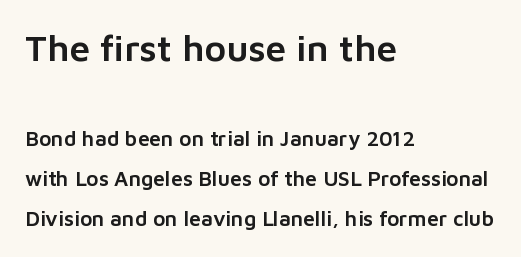
The image shows 37 px sans-serif type, upright; set left-aligned, loose line spacing (1.91x), normal letter spacing, not underlined; the first (top) block is 1.76x larger; low stroke contrast and a medium x-height.
